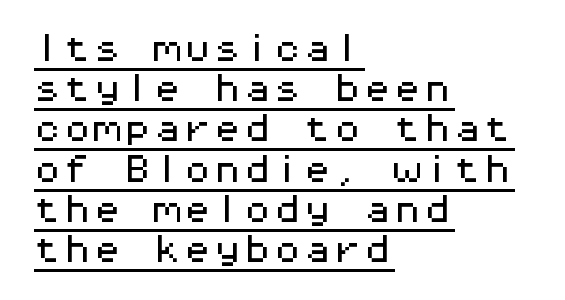
The passage shown is typed in a monospace face where columns stay perfectly aligned. Honestly, the underline is the first thing you notice here. Inter-character spacing is left at the font's built-in metrics. Rendered with straight, roman letterforms. Type style note: lacks serifs. The space between consecutive lines is moderate.
